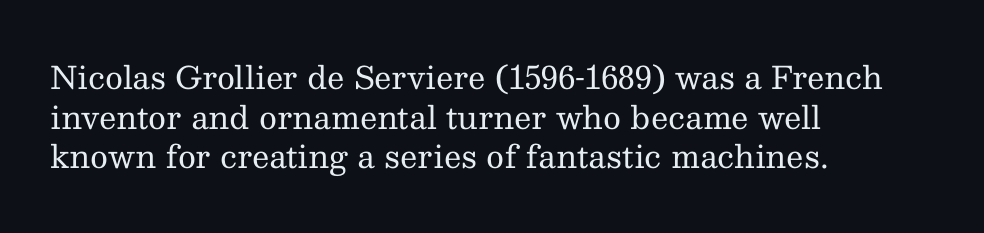
Q: Is the text bold? A: No.
Q: Is the text italic (slanted)? A: No, it is upright.
Q: Is the typeface a serif or a sans-serif typeface? A: Serif.
Q: Is the text underlined? A: No.
Q: How is the paragraph aligned? A: Left-aligned.
Q: Is the spacing between letters normal or unusually wide? A: Normal.
Q: Is the spacing between lines tight, normal or loose? A: Normal.
Q: Width (condensed, normal, or wide)? A: Normal.
Q: Stroke contrast? A: Medium.
Q: x-height? A: Medium.
Q: Monospaced? A: No.
